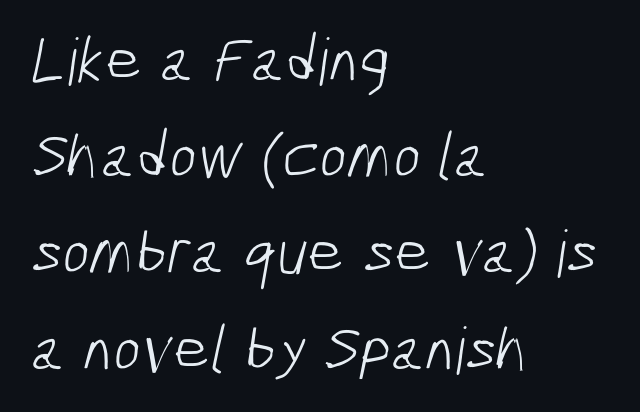
The image shows 65 px light, condensed sans-serif type; set left-aligned, normal line spacing (1.48x), normal letter spacing, not underlined; low stroke contrast and a medium x-height.
